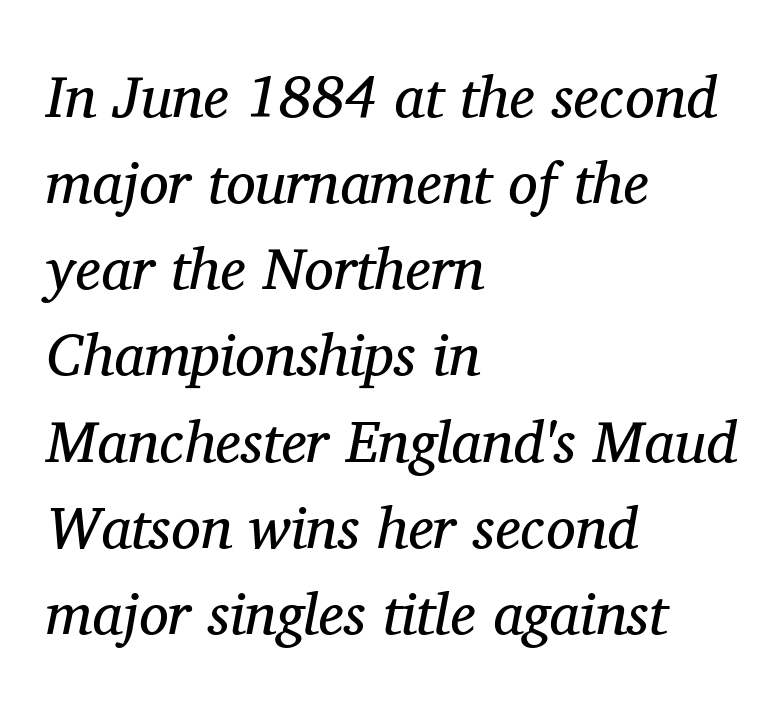
Q: Is the text bold? A: No.
Q: Is the text italic (slanted)? A: Yes, it leans right by about 11 degrees.
Q: Is the typeface a serif or a sans-serif typeface? A: Serif.
Q: Is the text underlined? A: No.
Q: How is the paragraph aligned? A: Left-aligned.
Q: Is the spacing between letters normal or unusually wide? A: Normal.
Q: Is the spacing between lines tight, normal or loose? A: Normal.
Q: Width (condensed, normal, or wide)? A: Normal.
Q: Stroke contrast? A: Medium.
Q: x-height? A: Medium.
Q: Monospaced? A: No.
